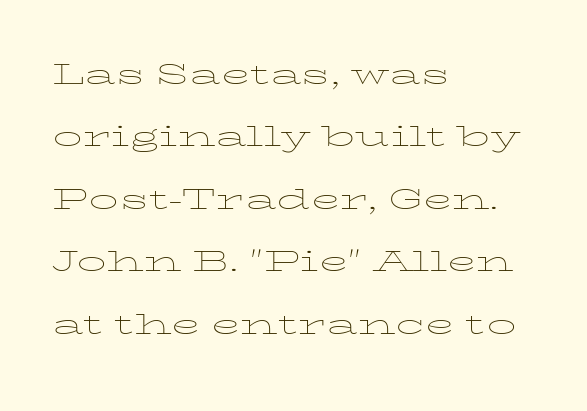
The image shows 39 px thin, wide type, upright; set left-aligned, normal line spacing (1.6x), normal letter spacing, not underlined; low stroke contrast and a medium x-height.
